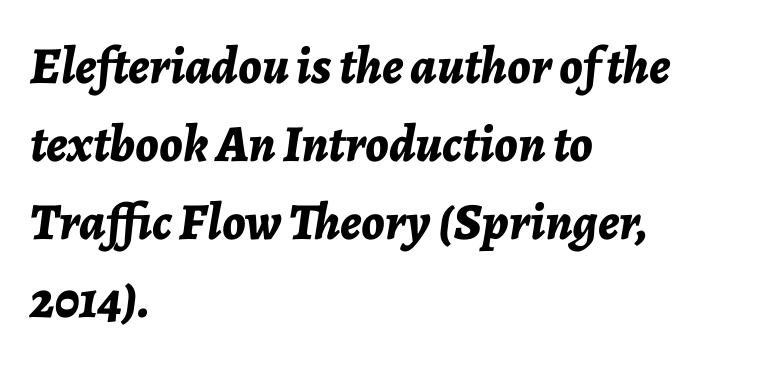
The image shows 52 px bold type, italic (leaning right); set left-aligned, normal line spacing (1.5x), normal letter spacing, not underlined; low stroke contrast and a medium x-height.
